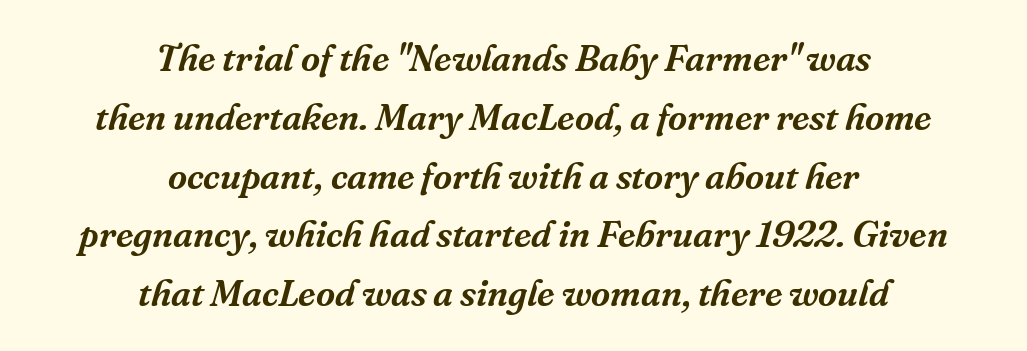
Q: Is the text italic (slanted)? A: Yes, it leans right by about 16 degrees.
Q: Is the typeface a serif or a sans-serif typeface? A: Serif.
Q: Is the text underlined? A: No.
Q: How is the paragraph aligned? A: Centered.
Q: Is the spacing between letters normal or unusually wide? A: Normal.
Q: Is the spacing between lines tight, normal or loose? A: Normal.
Q: Width (condensed, normal, or wide)? A: Normal.
Q: Stroke contrast? A: Medium.
Q: x-height? A: Medium.
Q: Monospaced? A: No.
